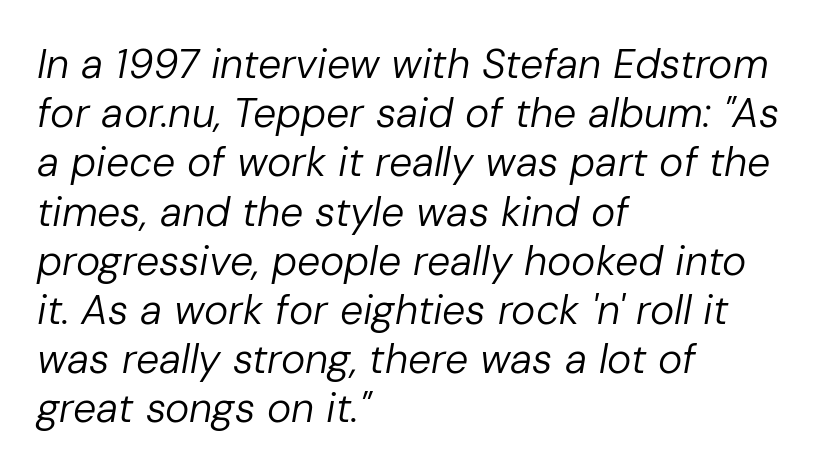
The image shows 41 px regular-weight type, italic (leaning right); set left-aligned, line spacing 1.2x, normal letter spacing, not underlined; low stroke contrast and a medium x-height.
